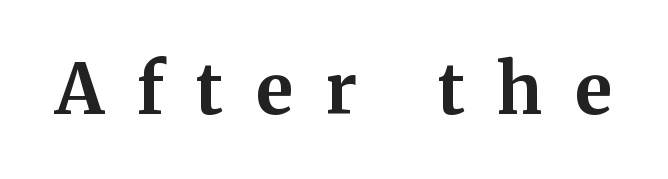
Do the characters align in a grid? No, the font is proportional. Font category for this specimen: serif. The axis of the letterforms is exactly vertical. The foot of each line stays bare and open. The letters are spread apart with noticeably loose tracking. The face used here has the dense, thick strokes of a bold.
